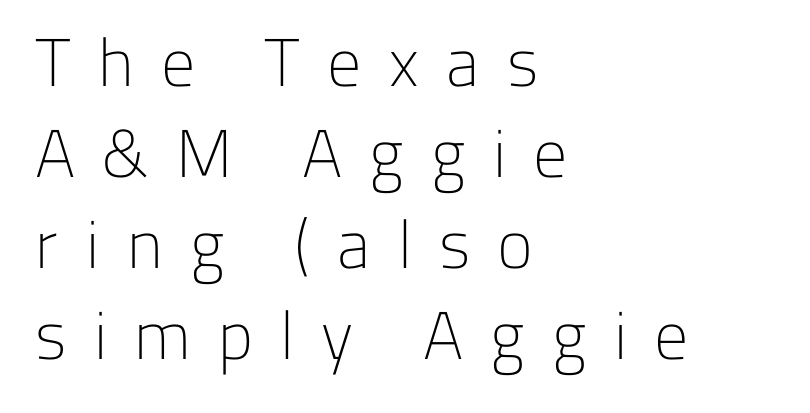
Q: Is the text bold? A: No.
Q: Is the text italic (slanted)? A: No, it is upright.
Q: Is the typeface a serif or a sans-serif typeface? A: Sans-serif.
Q: Is the text underlined? A: No.
Q: How is the paragraph aligned? A: Left-aligned.
Q: Is the spacing between letters normal or unusually wide? A: Unusually wide.
Q: Is the spacing between lines tight, normal or loose? A: Normal.
Q: Width (condensed, normal, or wide)? A: Normal.
Q: Stroke contrast? A: Low.
Q: x-height? A: Medium.
Q: Monospaced? A: No.
